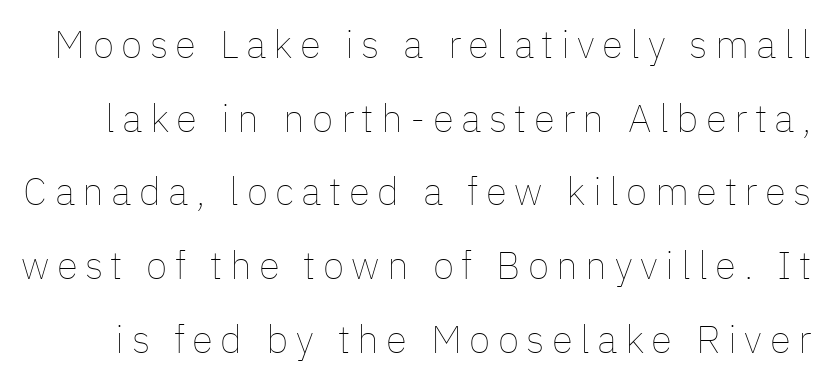
The image shows 39 px thin type, upright; set line spacing 1.89x, not underlined; low stroke contrast and a medium x-height.
